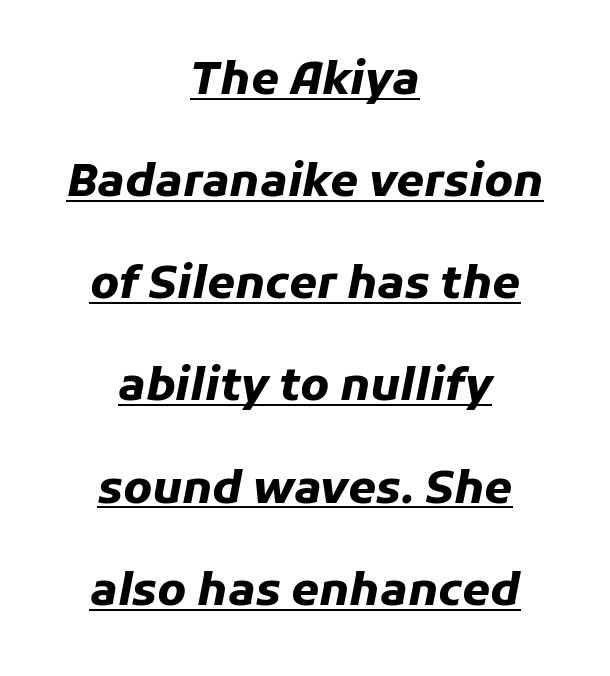
Observe the ordinary spacing: letters are neighbours, not strangers. Proportional: the letters do not fall into vertical columns. You'd pick this weight for a headline — it's a proper bold. Italic? Definitely — the glyphs are oblique. Leading is clearly above the norm, producing a sparse column. In CSS terms this would be text-align: center.
